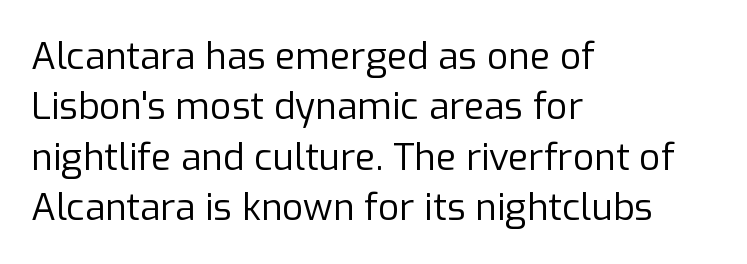
The image shows 37 px regular-weight sans-serif type, upright; set left-aligned, normal line spacing (1.36x), normal letter spacing, not underlined; low stroke contrast and a medium x-height.
